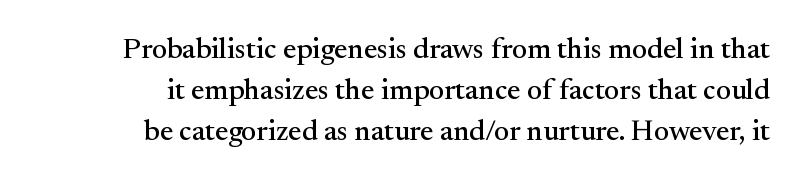
{"serif": "yes", "italic": "no", "width": "normal", "stroke_contrast": "medium", "x_height": "small", "monospaced": "no", "underline": "no", "line_spacing": "normal", "line_spacing_ratio": 1.42, "letter_spacing": "normal", "letter_spacing_em": 0.0, "glyph_px": 29}
